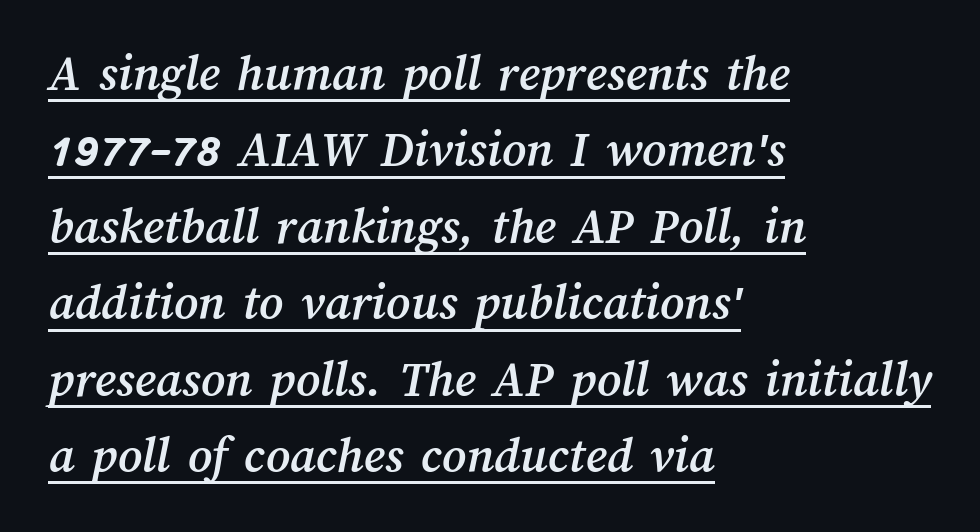
The image shows 52 px text type; set left-aligned, normal line spacing (1.47x), normal letter spacing, underlined; medium stroke contrast and a medium x-height.
